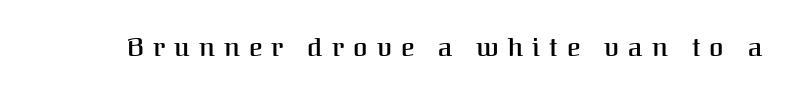
Each word looks stretched out because of the extra space between its letters. Bold? Not quite — semibold, heavier than regular but stopping short. Posture: upright roman. Check under the words: just untouched page.
